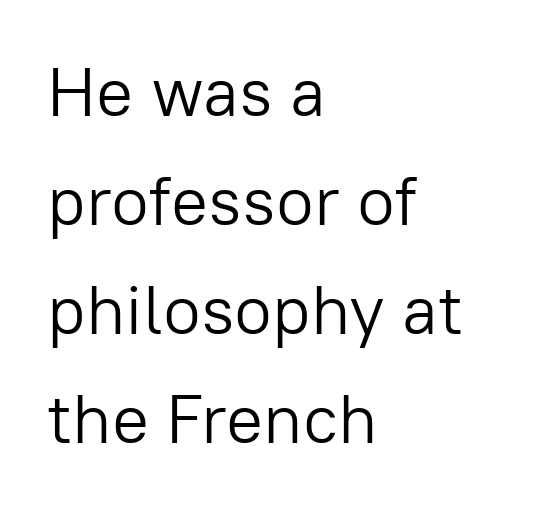
The passage shown is typed in a proportional face where columns would drift. Stems and bowls with no extra thickness — not bold. A typesetter would label this face a sans. The setting favours the left margin, as ordinary paragraphs usually do.
